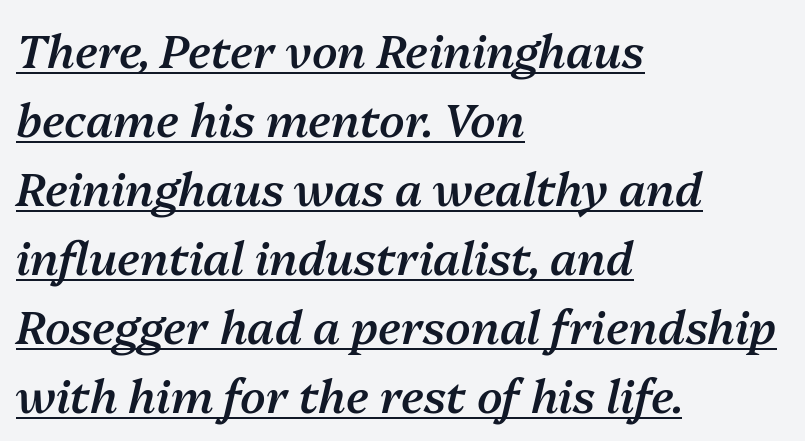
{"italic": "yes", "lean": "right", "slant_degrees": 13, "bold": "semi", "weight": "semibold", "width": "normal", "stroke_contrast": "medium", "x_height": "medium", "monospaced": "no", "underline": "yes", "align": "left", "line_spacing": "normal", "line_spacing_ratio": 1.5, "letter_spacing": "normal", "letter_spacing_em": 0.0, "glyph_px": 46}
